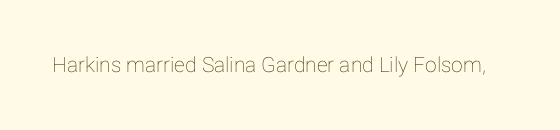
The image shows 21 px text type, upright; set normal letter spacing, not underlined.
